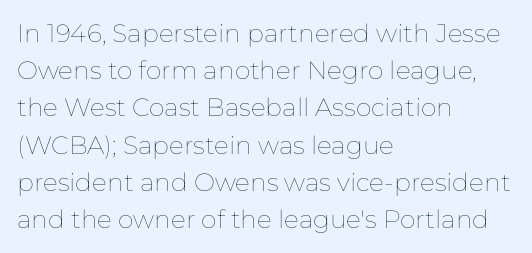
The image shows 25 px text type, upright; set left-aligned, normal line spacing (1.49x), normal letter spacing, not underlined.
